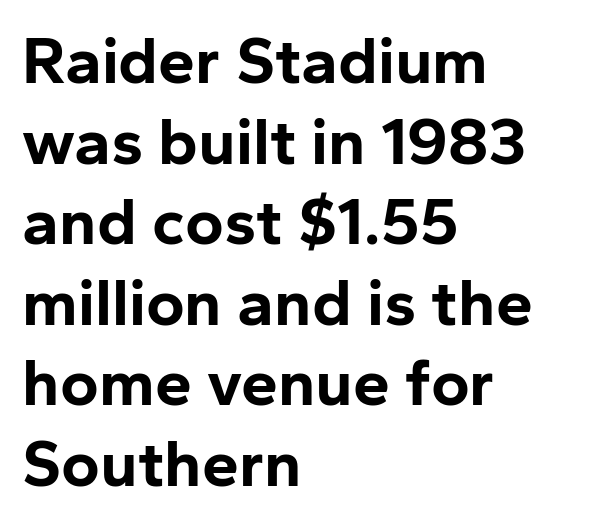
{"serif": "no", "italic": "no", "bold": "yes", "weight": "bold", "width": "normal", "stroke_contrast": "low", "x_height": "medium", "monospaced": "no", "underline": "no", "align": "left", "line_spacing_ratio": 1.22, "letter_spacing": "normal", "letter_spacing_em": 0.0, "glyph_px": 66}
